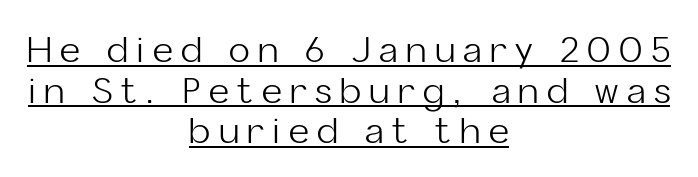
The image shows 35 px light sans-serif type, upright; set centered, line spacing 1.16x, unusually wide letter spacing (+0.24 em), underlined; low stroke contrast and a medium x-height.
